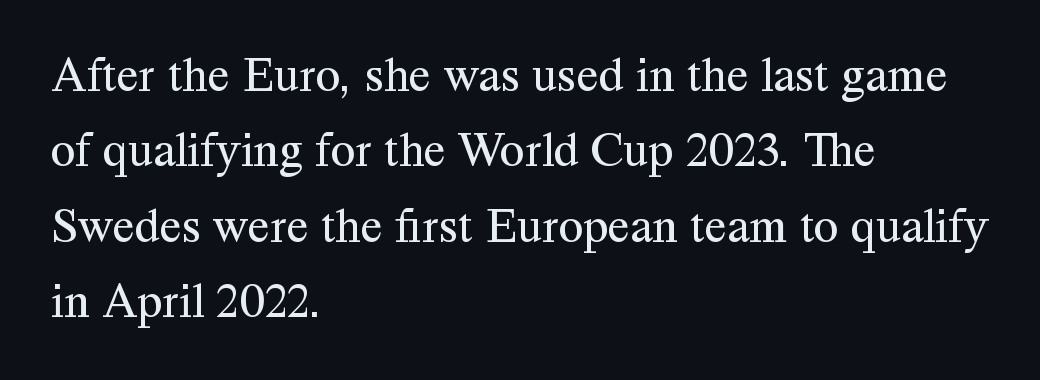
The image shows 50 px regular-weight serif type, upright; set left-aligned, normal line spacing (1.51x), normal letter spacing, not underlined; medium stroke contrast and a medium x-height.
